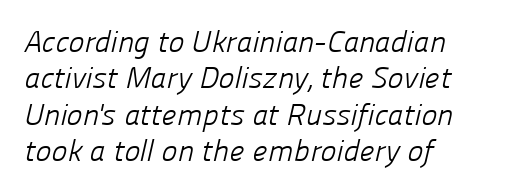
These lines are rendered in a variable-pitch font. Weight: not bold — regular or lighter. The glyphs are unaccompanied by any horizontal stroke below them. The tracking reads as untouched default to a designer's eye. The typeface chosen for these lines omits serifs.
